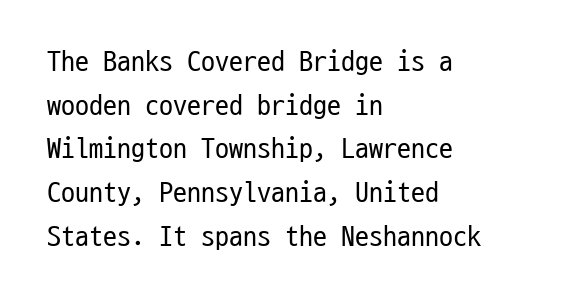
A typesetter would label this face a sans. A bare baseline throughout the passage. The setting favours the left margin, as ordinary paragraphs usually do. Horizontal bands of white between lines are of average thickness.
